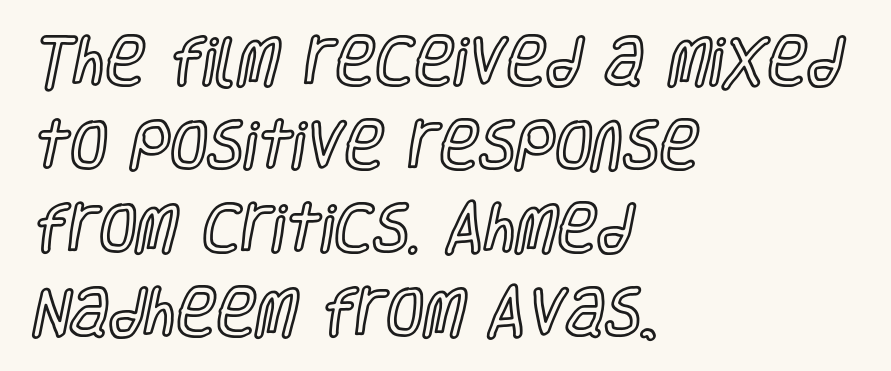
The image shows 54 px condensed type; set left-aligned, normal line spacing (1.55x), normal letter spacing, not underlined; a large x-height.
